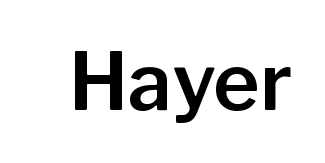
If you drew a line through each stem, it would be perfectly vertical. Each letter keeps its own natural width here, so spacing adapts to shape. The space beneath each line is pristine and unruled. Characters follow at the spacing the type designer built in. Stroke terminals: plain, sans-serif.
